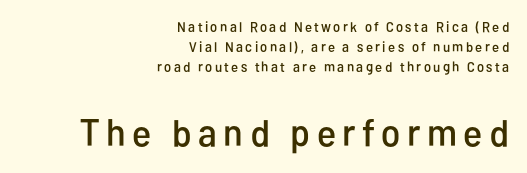
The image shows 38 px condensed sans-serif type, upright; set right-aligned, normal line spacing (1.42x), not underlined; the second (bottom) block is 2.71x larger; low stroke contrast and a medium x-height.
